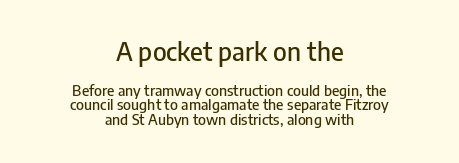
Q: Is the text italic (slanted)? A: No, it is upright.
Q: Is the text underlined? A: No.
Q: How is the paragraph aligned? A: Centered.
Q: Is the spacing between letters normal or unusually wide? A: Normal.
Q: Is the spacing between lines tight, normal or loose? A: Tight.
Q: Which block of text is set in a larger size, the first (top) or the second (bottom)? A: The first (top) one.
